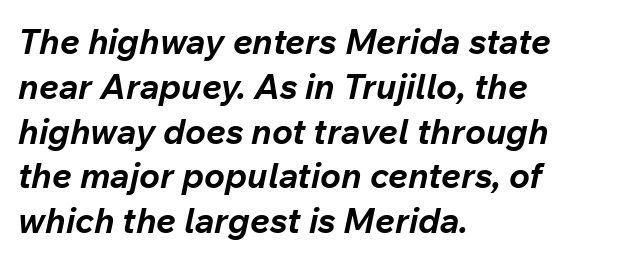
{"italic": "yes", "lean": "right", "slant_degrees": 12, "bold": "yes", "weight": "bold", "width": "normal", "stroke_contrast": "low", "x_height": "medium", "monospaced": "no", "underline": "no", "align": "left", "line_spacing": "normal", "line_spacing_ratio": 1.28, "letter_spacing": "normal", "letter_spacing_em": 0.0, "glyph_px": 35}
